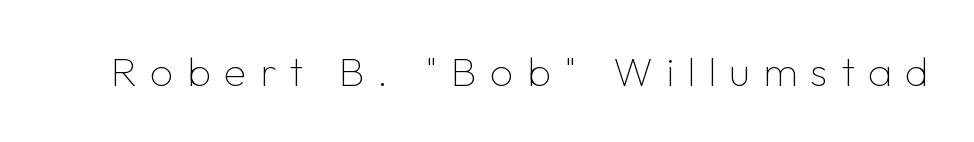
The passage shown is typeset with a sans-serif family. Substantial extra tracking has been applied to these lines. Nope, not italic — everything's standing straight. The rendering uses natural spacing where letterforms have individual widths. Glance below the letters and you will spot only blank space.
